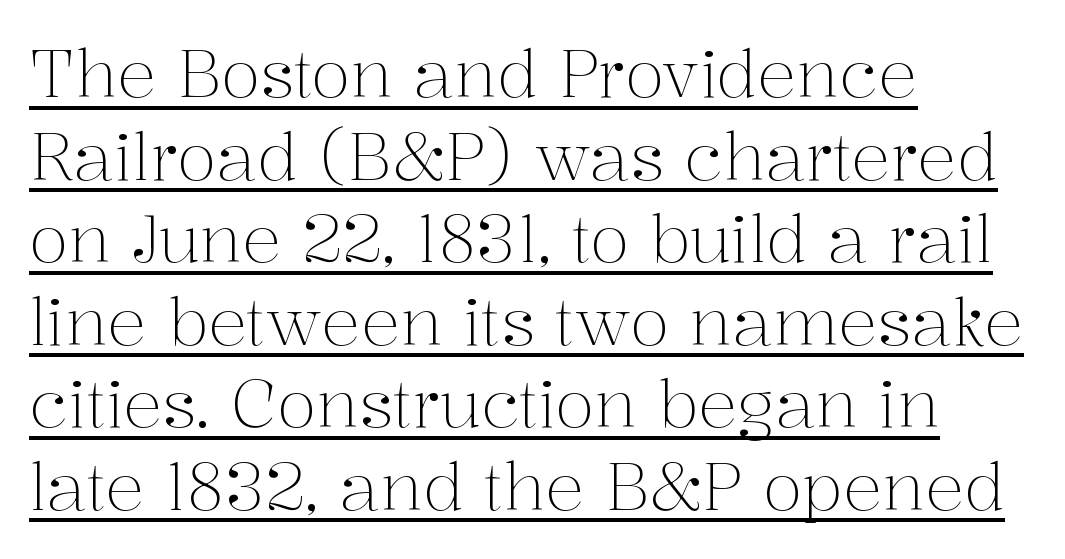
The image shows 65 px light serif type, upright; set left-aligned, normal line spacing (1.27x), normal letter spacing, underlined; medium stroke contrast and a medium x-height.
